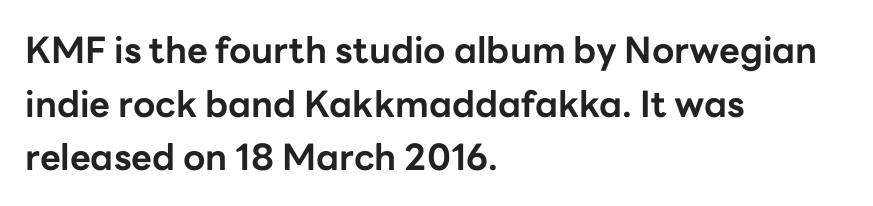
{"serif": "no", "italic": "no", "bold": "yes", "weight": "bold", "width": "normal", "stroke_contrast": "low", "x_height": "medium", "monospaced": "no", "underline": "no", "align": "left", "line_spacing": "normal", "line_spacing_ratio": 1.49, "letter_spacing": "normal", "letter_spacing_em": 0.0, "glyph_px": 36}
